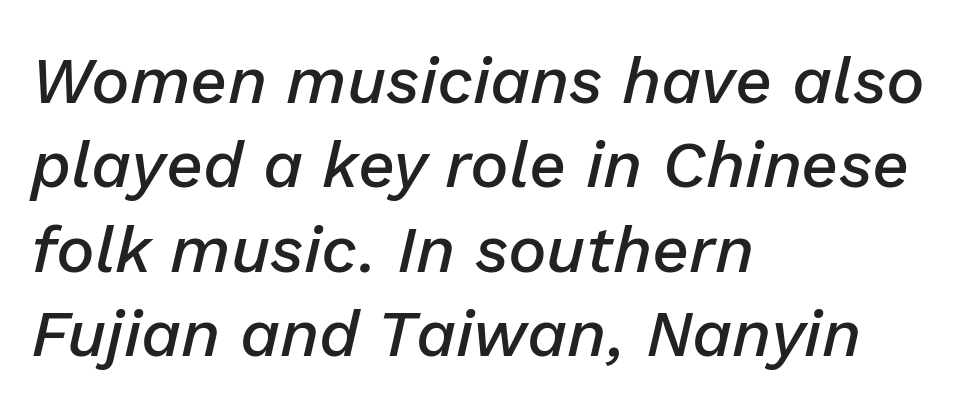
The letters sit at their default tracking, neither squeezed nor spread. Teacher's note: observe the even left margin — that is flush-left alignment. Compared with typical paragraphs, the rows here are spaced about the same. Weight check: semibold — heavier than regular, not quite bold. The rendering uses natural spacing where letterforms have individual widths.
